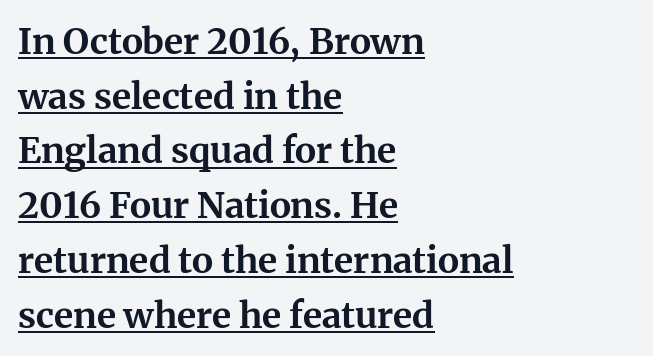
The image shows 36 px bold serif type, upright; set left-aligned, normal line spacing (1.52x), normal letter spacing, underlined; medium stroke contrast and a medium x-height.
